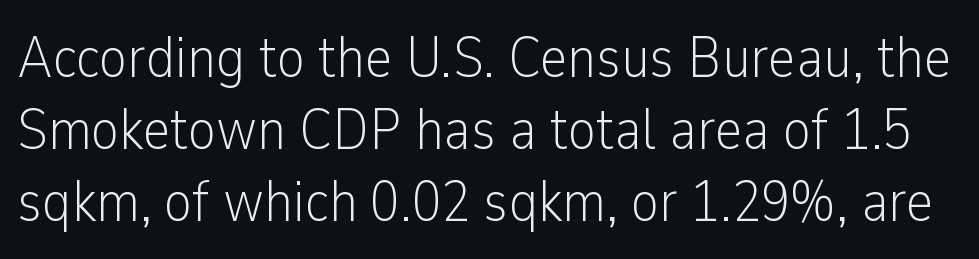
The image shows 59 px light, condensed sans-serif type, upright; set line spacing 1.22x, normal letter spacing, not underlined; low stroke contrast and a medium x-height.
